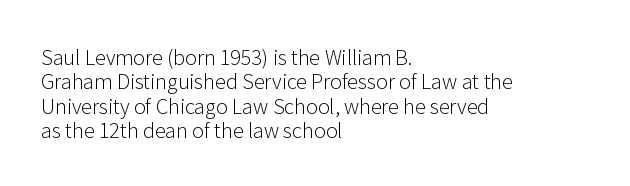
Q: Is the text bold? A: No.
Q: Is the text italic (slanted)? A: No, it is upright.
Q: Is the text underlined? A: No.
Q: How is the paragraph aligned? A: Left-aligned.
Q: Is the spacing between letters normal or unusually wide? A: Normal.
